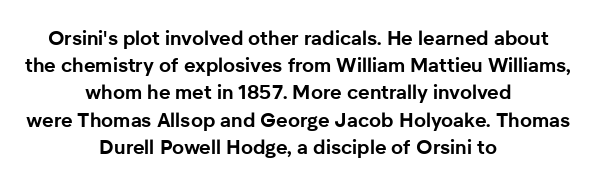
Q: Is the text bold? A: Yes.
Q: Is the text italic (slanted)? A: No, it is upright.
Q: Is the text underlined? A: No.
Q: How is the paragraph aligned? A: Centered.
Q: Is the spacing between letters normal or unusually wide? A: Normal.
Q: Is the spacing between lines tight, normal or loose? A: Normal.
